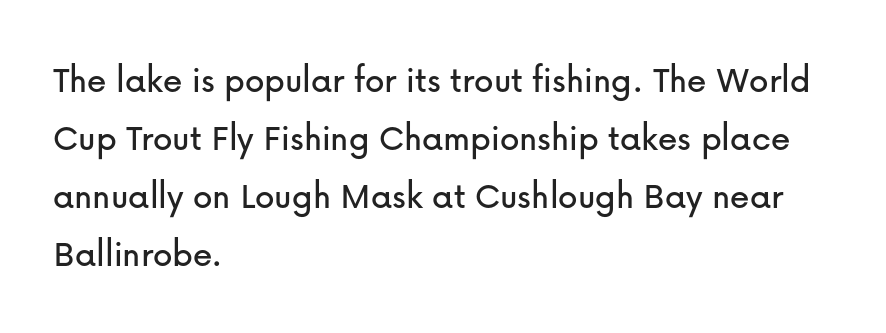
Q: Is the text italic (slanted)? A: No, it is upright.
Q: Is the typeface a serif or a sans-serif typeface? A: Sans-serif.
Q: Is the text underlined? A: No.
Q: How is the paragraph aligned? A: Left-aligned.
Q: Is the spacing between letters normal or unusually wide? A: Normal.
Q: Is the spacing between lines tight, normal or loose? A: Normal.
Q: Width (condensed, normal, or wide)? A: Normal.
Q: Stroke contrast? A: Low.
Q: x-height? A: Medium.
Q: Monospaced? A: No.
